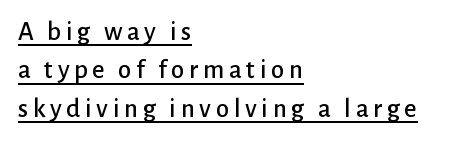
{"italic": "no", "underline": "yes", "align": "left", "line_spacing": "normal", "line_spacing_ratio": 1.42, "glyph_px": 27}
